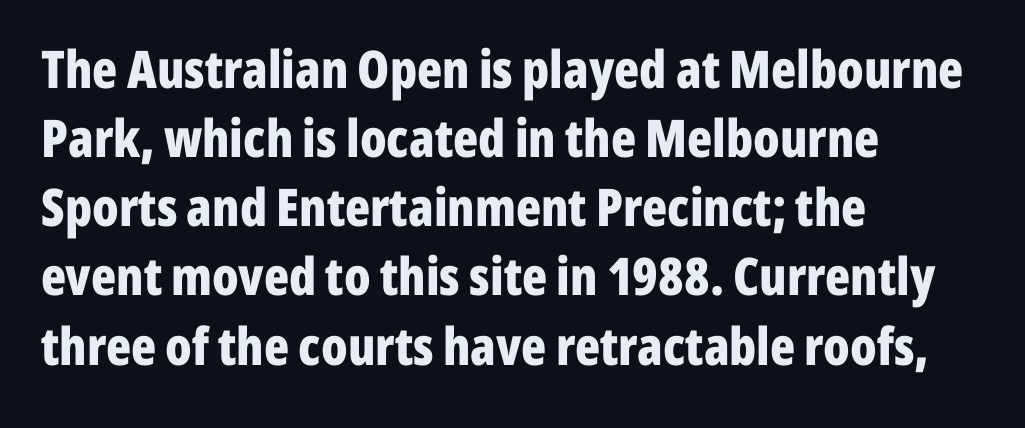
This block has exactly the height ordinary leading produces. The face used here is a sans, in the tradition of grotesques and geometrics. Weight: bold. Only glyphs here, with clear space below each row. A student would call this left alignment; a typographer would say flush left, rag right. Proportional: the letters do not fall into vertical columns.
